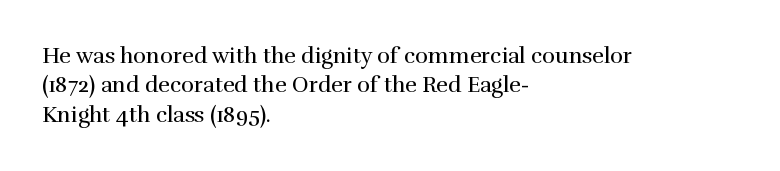
Q: Is the text bold? A: No.
Q: Is the text italic (slanted)? A: No, it is upright.
Q: Is the text underlined? A: No.
Q: How is the paragraph aligned? A: Left-aligned.
Q: Is the spacing between letters normal or unusually wide? A: Normal.
Q: Is the spacing between lines tight, normal or loose? A: Normal.
